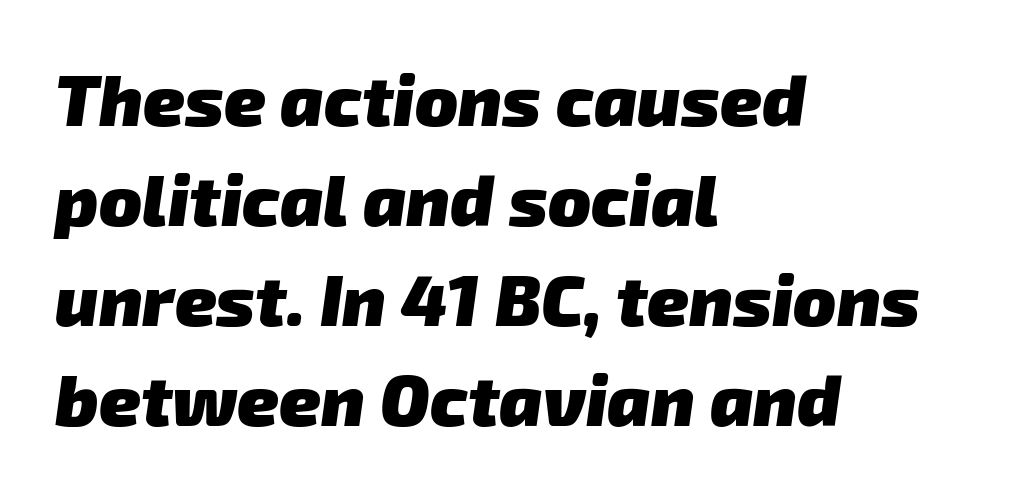
{"serif": "no", "bold": "yes", "weight": "heavy", "width": "normal", "stroke_contrast": "low", "x_height": "medium", "monospaced": "no", "underline": "no", "align": "left", "line_spacing": "normal", "line_spacing_ratio": 1.41, "letter_spacing": "normal", "letter_spacing_em": 0.0, "glyph_px": 71}
